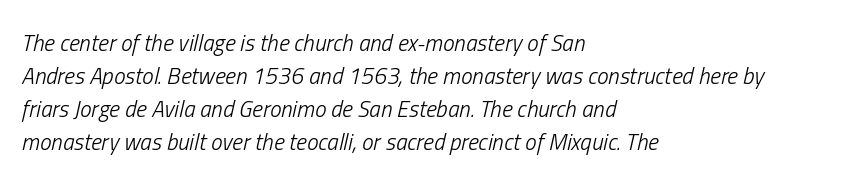
The image shows 23 px text type, italic (leaning right); set left-aligned, normal line spacing (1.44x), normal letter spacing, not underlined.
